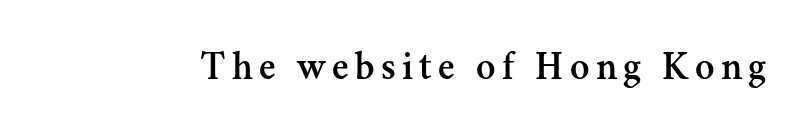
The face used here is seriffed, in the tradition of book romans. The face used here is proportionally spaced, like ordinary book or web type. If you drew a line through each stem, it would be perfectly vertical. Lines of text with bare space underneath.
